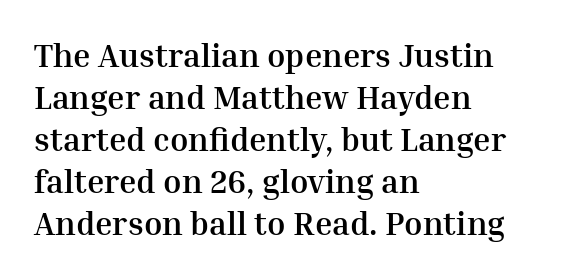
The image shows 33 px semibold serif type, upright; set left-aligned, normal line spacing (1.27x), normal letter spacing, not underlined; medium stroke contrast and a medium x-height.
